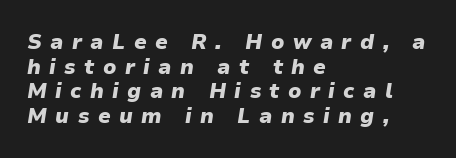
{"italic": "yes", "lean": "right", "slant_degrees": 9, "bold": "yes", "underline": "no", "align": "left", "line_spacing_ratio": 1.17, "letter_spacing": "wide", "letter_spacing_em": 0.4, "glyph_px": 21}
